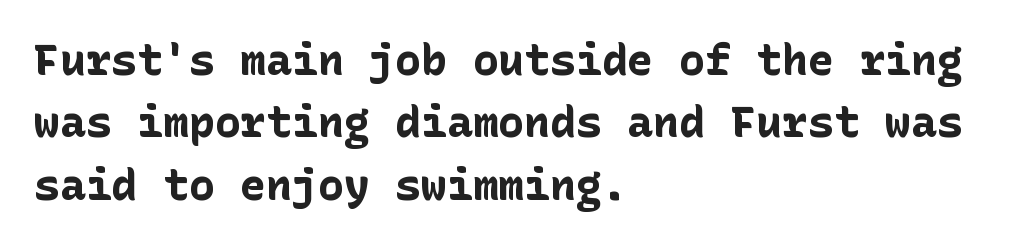
Q: Is the text bold? A: Yes.
Q: Is the text italic (slanted)? A: No, it is upright.
Q: Is the typeface a serif or a sans-serif typeface? A: Sans-serif.
Q: Is the text underlined? A: No.
Q: How is the paragraph aligned? A: Left-aligned.
Q: Is the spacing between letters normal or unusually wide? A: Normal.
Q: Is the spacing between lines tight, normal or loose? A: Normal.
Q: Width (condensed, normal, or wide)? A: Normal.
Q: Stroke contrast? A: Low.
Q: x-height? A: Medium.
